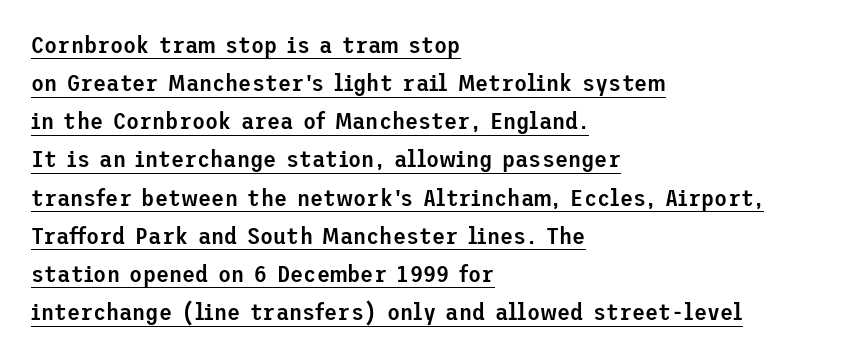
The image shows 24 px text type, upright; set left-aligned, normal line spacing (1.59x), normal letter spacing, underlined.
